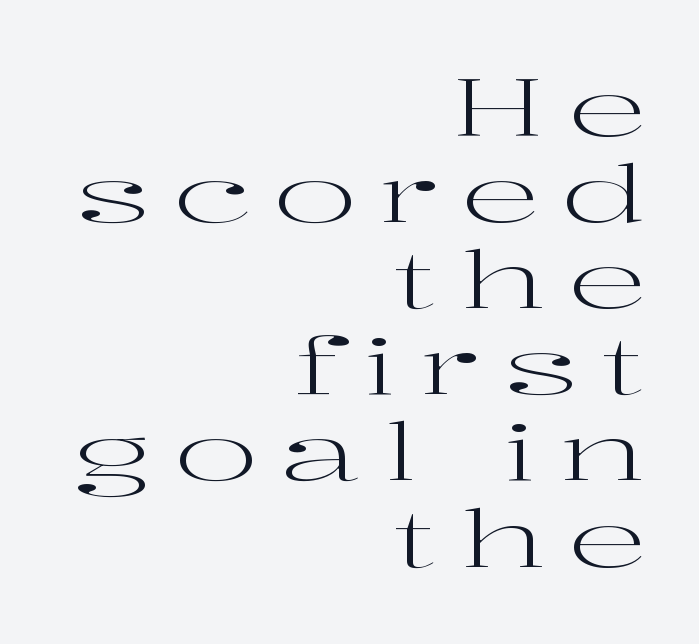
{"serif": "yes", "italic": "no", "bold": "no", "weight": "regular", "width": "wide", "stroke_contrast": "high", "x_height": "medium", "monospaced": "no", "underline": "no", "align": "right", "line_spacing": "tight", "line_spacing_ratio": 1.09, "letter_spacing": "wide", "letter_spacing_em": 0.29, "glyph_px": 79}
